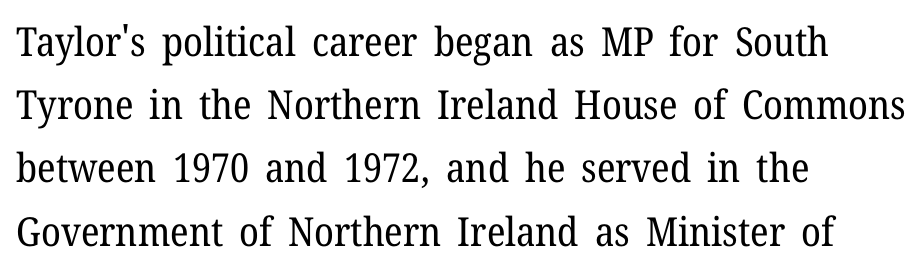
The line texture is even and compact thanks to regular tracking. Stroke thickness stays within the range of a standard reading face or lighter. The letters advance in unequal steps, a hallmark of proportional type. No italicization has been applied; the sample stays upright. Does the type have serifs? Yes, each stem ends in a small foot. Nobody drew a line under any word here.
